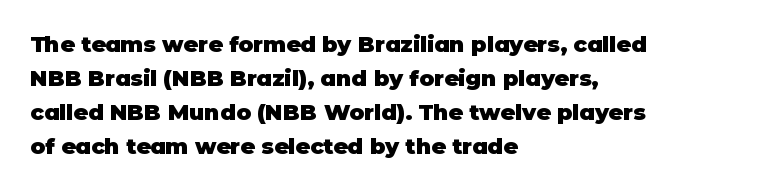
The lettering holds an erect, upright posture throughout. No word sits above an underline. Thick stems and heavy bowls — unmistakably bold. How are the letters spaced? Ordinarily, with no added tracking. Line beginnings align vertically; line endings do not.
